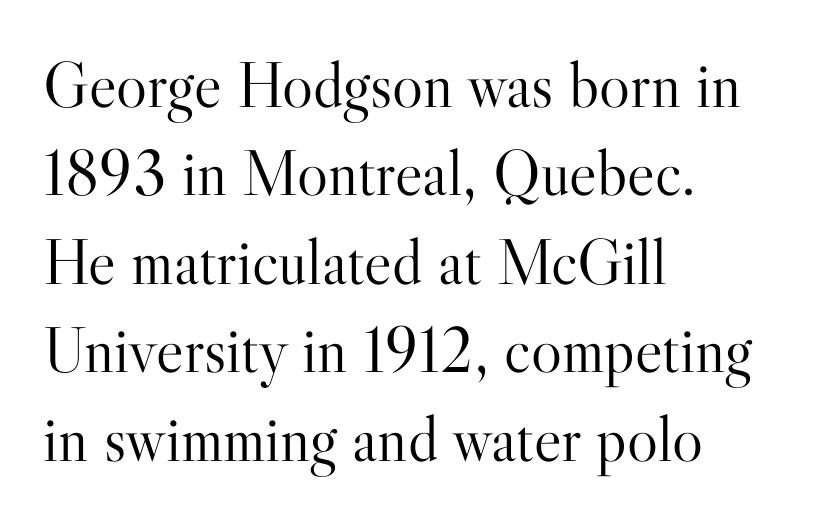
The image shows 65 px light serif type, upright; set left-aligned, normal line spacing (1.36x), normal letter spacing, not underlined; high stroke contrast and a small x-height.
